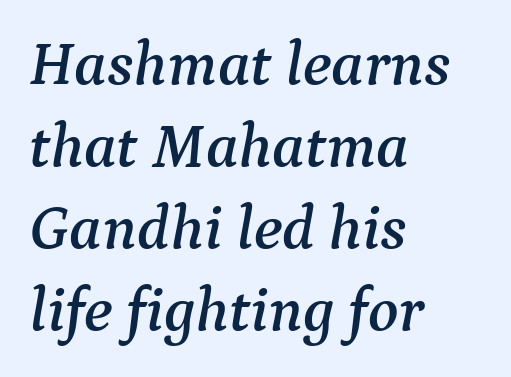
The image shows 63 px serif type, italic (leaning right); set left-aligned, normal line spacing (1.3x), normal letter spacing, not underlined; medium stroke contrast and a medium x-height.
